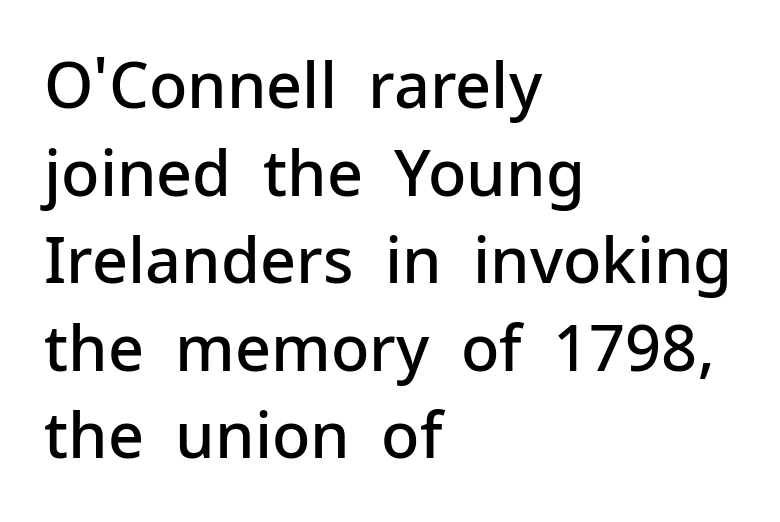
{"serif": "no", "italic": "no", "bold": "semi", "weight": "semibold", "width": "normal", "stroke_contrast": "low", "x_height": "medium", "monospaced": "no", "underline": "no", "align": "left", "line_spacing": "normal", "line_spacing_ratio": 1.39, "letter_spacing": "normal", "letter_spacing_em": 0.0, "glyph_px": 63}
